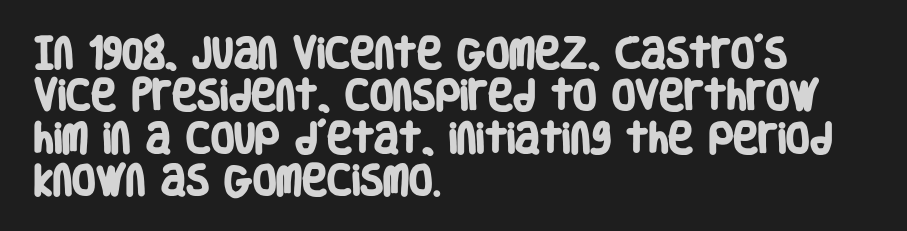
The text block is weighted toward the left margin, trailing off unevenly rightward. The line-height multiplier appears to be the usual default. Nobody drew a line under any word here. The strokes are fattened all the way to bold. Serifs: no, the terminals of the letterforms are clean.
